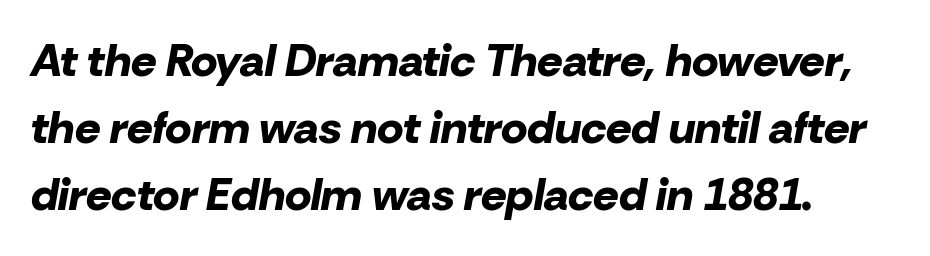
Tracking here is standard; glyphs follow each other at the usual distance. This block has exactly the height ordinary leading produces. Clear beneath every line of the passage. The axis of the letterforms is tilted away from vertical. The passage shown is typed in a proportional face where columns would drift.
